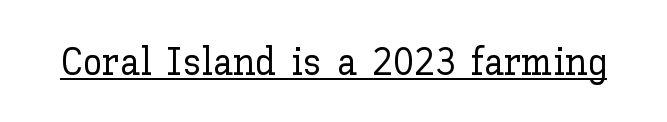
The image shows 39 px text type, upright; set normal letter spacing, underlined; low stroke contrast and a medium x-height.
